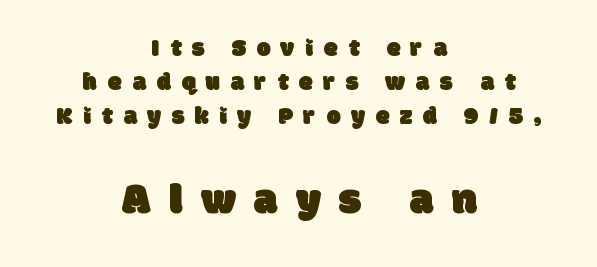
{"serif": "no", "width": "normal", "stroke_contrast": "low", "x_height": "large", "monospaced": "no", "underline": "no", "align": "center", "line_spacing": "normal", "line_spacing_ratio": 1.37, "letter_spacing": "wide", "letter_spacing_em": 0.43, "larger_block": "second", "size_ratio": 1.76, "glyph_px": 44}
